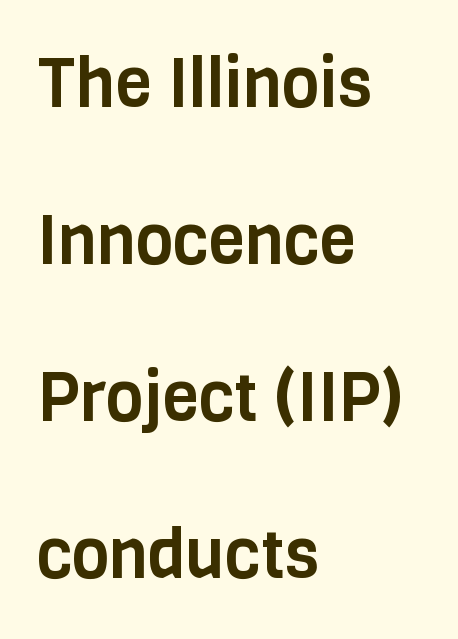
The image shows 68 px condensed sans-serif type, upright; set left-aligned, loose line spacing (2.31x), normal letter spacing, not underlined; low stroke contrast and a large x-height.
